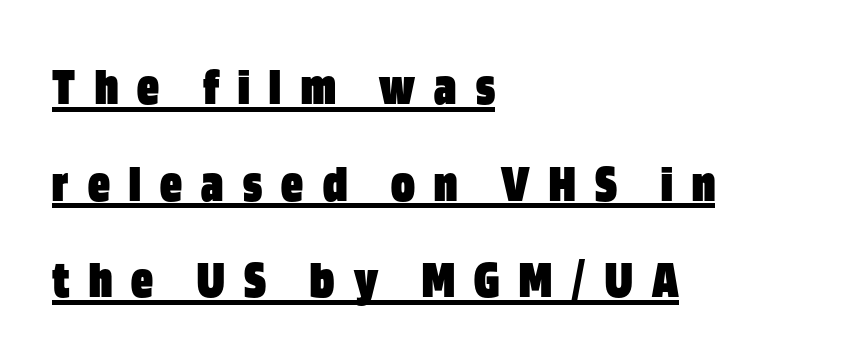
Posture: straight, roman, zero tilt. A classic flush-left, rag-right setting is used for this passage. The font is running at its bold setting. The passage shown has open, widely tracked lettering throughout.
